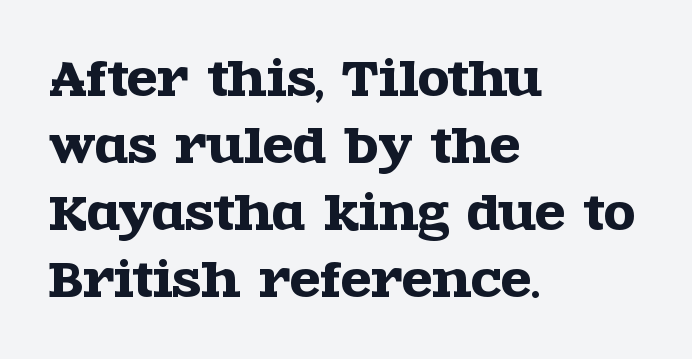
Q: Is the text italic (slanted)? A: No, it is upright.
Q: Is the typeface a serif or a sans-serif typeface? A: Serif.
Q: Is the text underlined? A: No.
Q: How is the paragraph aligned? A: Left-aligned.
Q: Is the spacing between letters normal or unusually wide? A: Normal.
Q: Is the spacing between lines tight, normal or loose? A: Normal.
Q: Width (condensed, normal, or wide)? A: Wide.
Q: x-height? A: Large.
Q: Monospaced? A: No.
